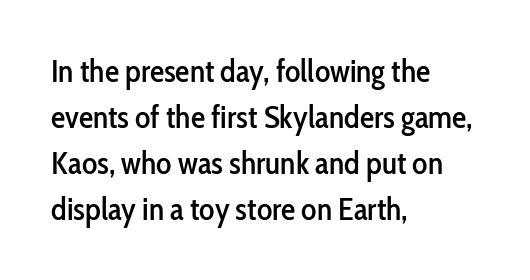
{"serif": "no", "italic": "no", "width": "condensed", "stroke_contrast": "low", "x_height": "medium", "monospaced": "no", "underline": "no", "align": "left", "line_spacing": "normal", "line_spacing_ratio": 1.44, "letter_spacing": "normal", "letter_spacing_em": 0.0, "glyph_px": 32}
